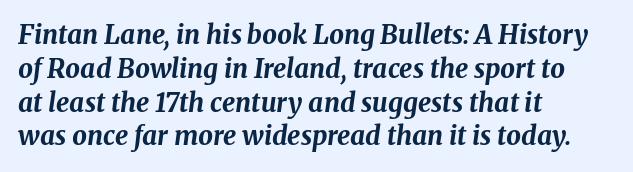
The image shows 26 px bold type, italic (leaning right); set left-aligned, normal line spacing (1.3x), normal letter spacing, not underlined.
